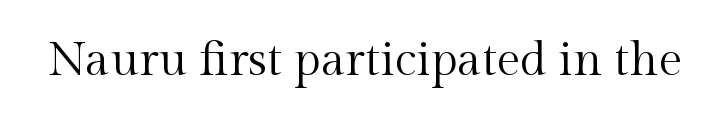
The image shows 47 px regular-weight serif type, upright; set normal letter spacing, not underlined; a medium x-height.
